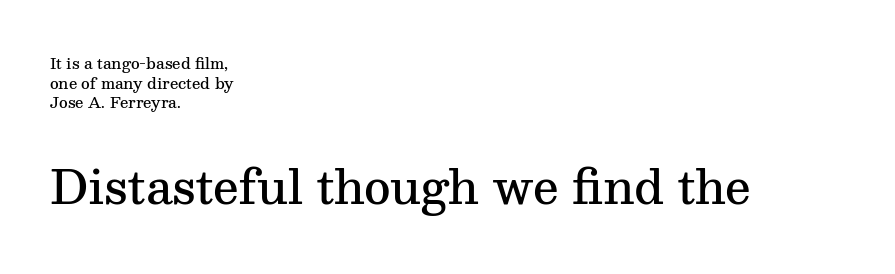
Does the lettering tilt? It doesn't — this is upright. The typesetter chose a ragged-right arrangement here. This rendering features lettering with no underline. The face used here is proportionally spaced, like ordinary book or web type.
